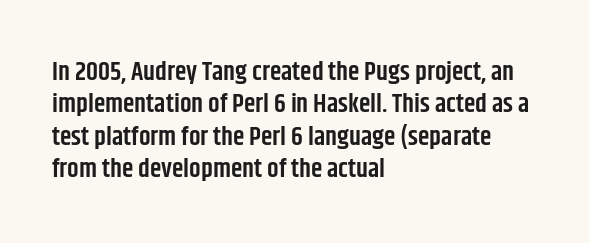
The image shows 26 px text type, upright; set left-aligned, normal line spacing (1.25x), normal letter spacing, not underlined.
